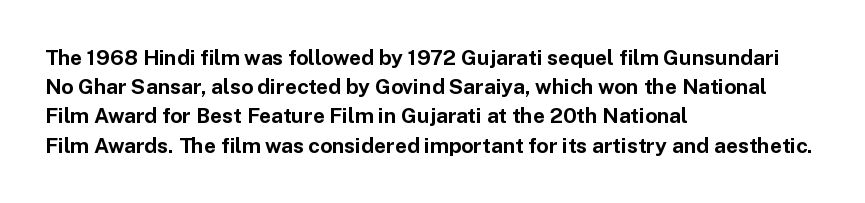
{"italic": "no", "bold": "yes", "underline": "no", "align": "left", "line_spacing": "normal", "line_spacing_ratio": 1.39, "letter_spacing": "normal", "letter_spacing_em": 0.0, "glyph_px": 21}
